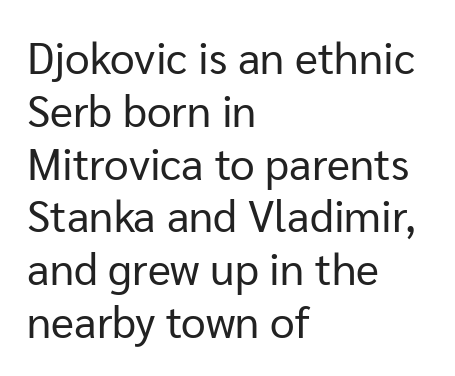
Rendered with straight, roman letterforms. Underline: absent. Note the varied advance widths — an 'i' is clearly narrower than an 'm'. If you drew a ruler down the left edge, every line would touch it. The typeface chosen for these lines omits serifs. The weight tops out at a normal text grade.
